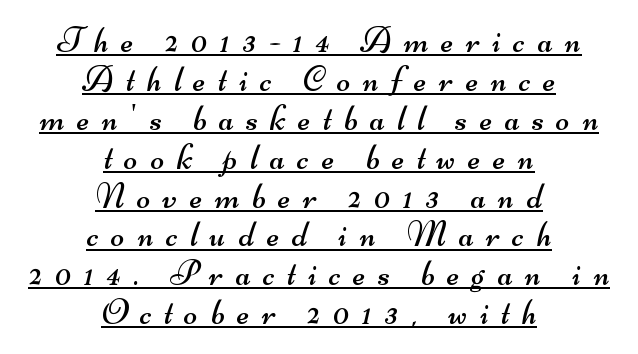
Do the characters align in a grid? No, the font is proportional. Where is the straight margin? There isn't one; the lines are centered. The weight tops out at a normal text grade. The lettering is marked with a stroke running underneath it.
